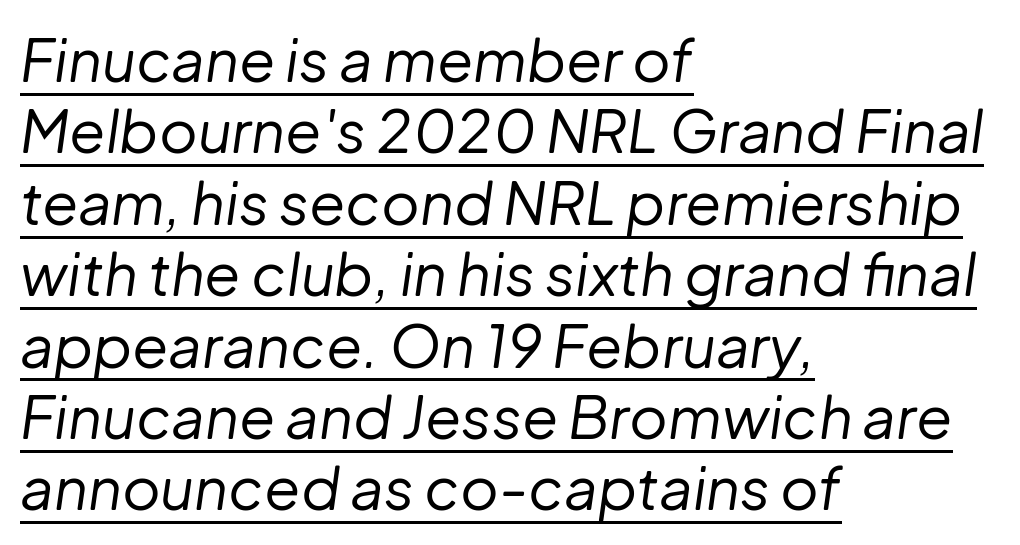
{"italic": "yes", "lean": "right", "slant_degrees": 8, "bold": "no", "weight": "regular", "width": "normal", "stroke_contrast": "low", "x_height": "medium", "monospaced": "no", "underline": "yes", "align": "left", "line_spacing_ratio": 1.21, "letter_spacing": "normal", "letter_spacing_em": 0.0, "glyph_px": 59}
